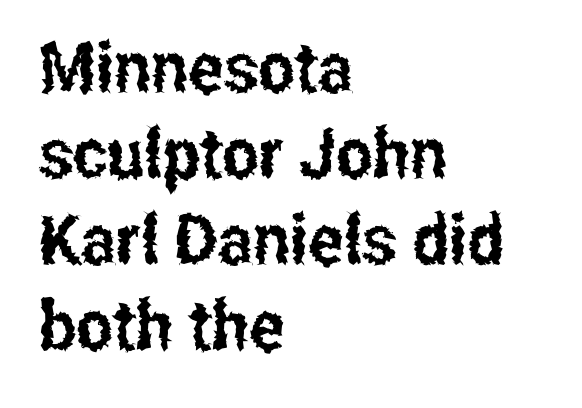
The image shows 70 px condensed sans-serif type, upright; set left-aligned, line spacing 1.23x, normal letter spacing, not underlined; low stroke contrast and a medium x-height.
